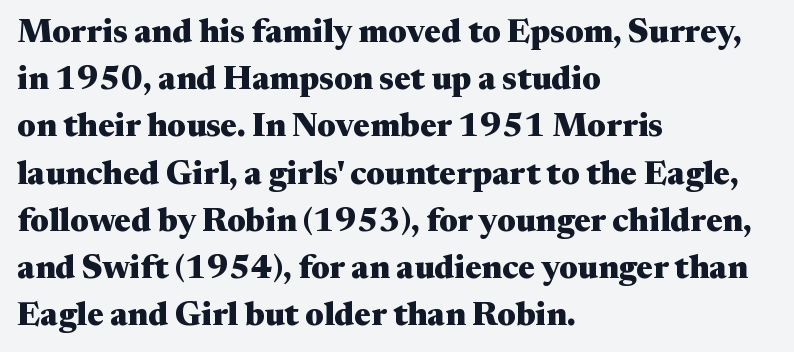
{"serif": "yes", "italic": "no", "bold": "yes", "weight": "heavy", "width": "wide", "stroke_contrast": "medium", "x_height": "medium", "monospaced": "no", "underline": "no", "align": "left", "line_spacing": "normal", "line_spacing_ratio": 1.43, "letter_spacing": "normal", "letter_spacing_em": 0.0, "glyph_px": 33}
